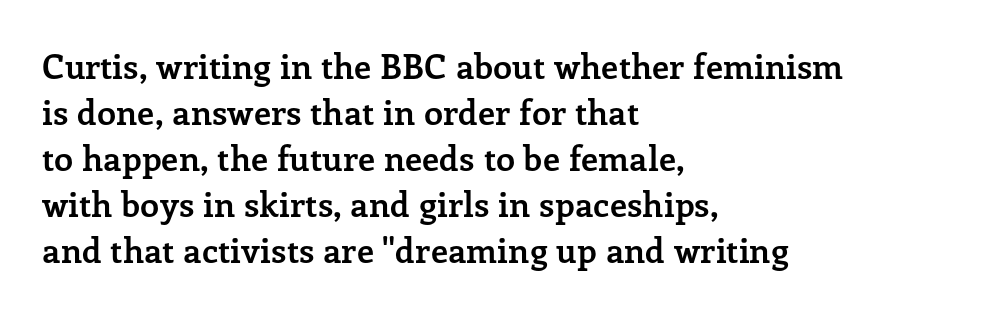
Q: Is the text bold? A: Yes.
Q: Is the text italic (slanted)? A: No, it is upright.
Q: Is the typeface a serif or a sans-serif typeface? A: Serif.
Q: Is the text underlined? A: No.
Q: How is the paragraph aligned? A: Left-aligned.
Q: Is the spacing between letters normal or unusually wide? A: Normal.
Q: Is the spacing between lines tight, normal or loose? A: Normal.
Q: Width (condensed, normal, or wide)? A: Normal.
Q: Stroke contrast? A: Low.
Q: x-height? A: Medium.
Q: Monospaced? A: No.
